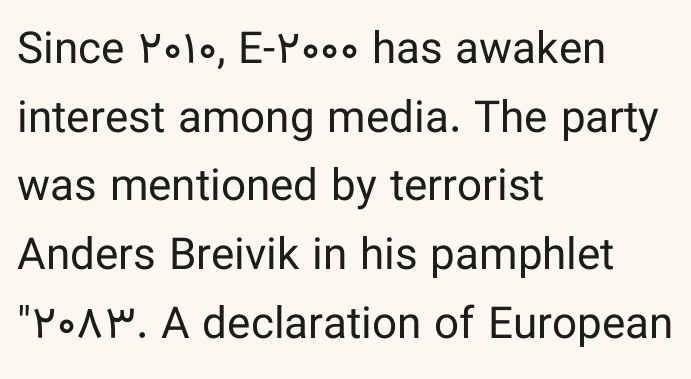
{"serif": "no", "italic": "no", "bold": "no", "weight": "regular", "width": "normal", "stroke_contrast": "low", "x_height": "medium", "monospaced": "no", "underline": "no", "align": "left", "line_spacing": "normal", "line_spacing_ratio": 1.56, "letter_spacing": "normal", "letter_spacing_em": 0.0, "glyph_px": 44}
